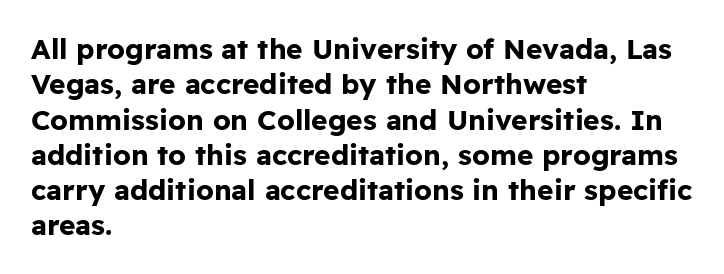
Q: Is the text bold? A: Yes.
Q: Is the text italic (slanted)? A: No, it is upright.
Q: Is the typeface a serif or a sans-serif typeface? A: Sans-serif.
Q: Is the text underlined? A: No.
Q: How is the paragraph aligned? A: Left-aligned.
Q: Is the spacing between letters normal or unusually wide? A: Normal.
Q: Is the spacing between lines tight, normal or loose? A: Normal.
Q: Width (condensed, normal, or wide)? A: Normal.
Q: Stroke contrast? A: Low.
Q: x-height? A: Medium.
Q: Monospaced? A: No.
